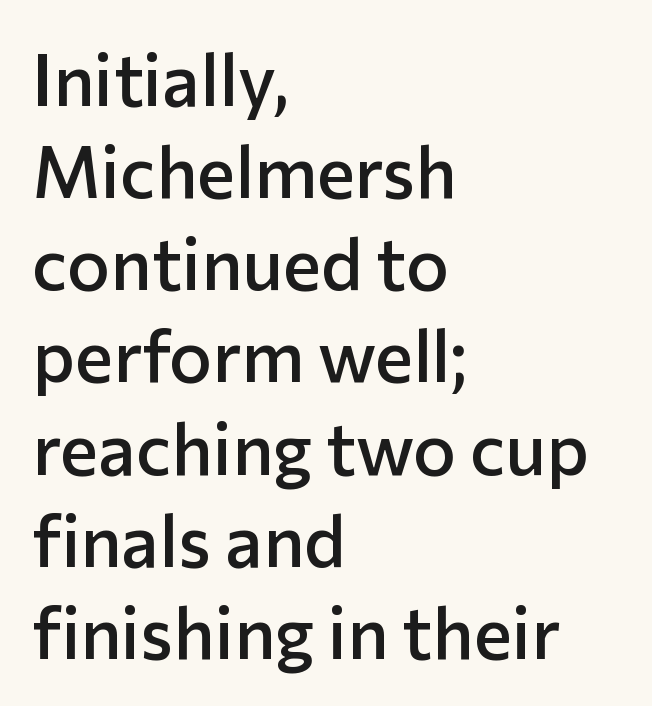
Looks like regular typesetting: each glyph gets only the width it needs. The axis of the letterforms is exactly vertical. What kind of face is this? One without serifs — a sans. The glyphs are unaccompanied by any horizontal stroke below them. The rendering uses a moderate line-height, typical for paragraphs. Reading down the block, your eye returns to a fixed left position each line.
